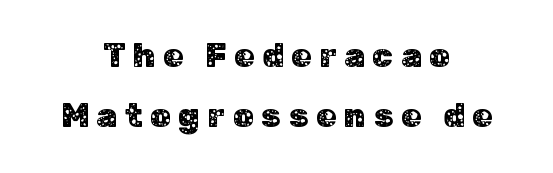
Honestly, there is no underline to notice here at all. To sum up the face: it is a sans, with no serifs. Look at the tracking — it's clearly loosened, letters drifting apart. Posture: upright roman. Character widths vary here, with narrow letters taking less room than wide ones. The setting favours the middle, as headings and verse often do.
